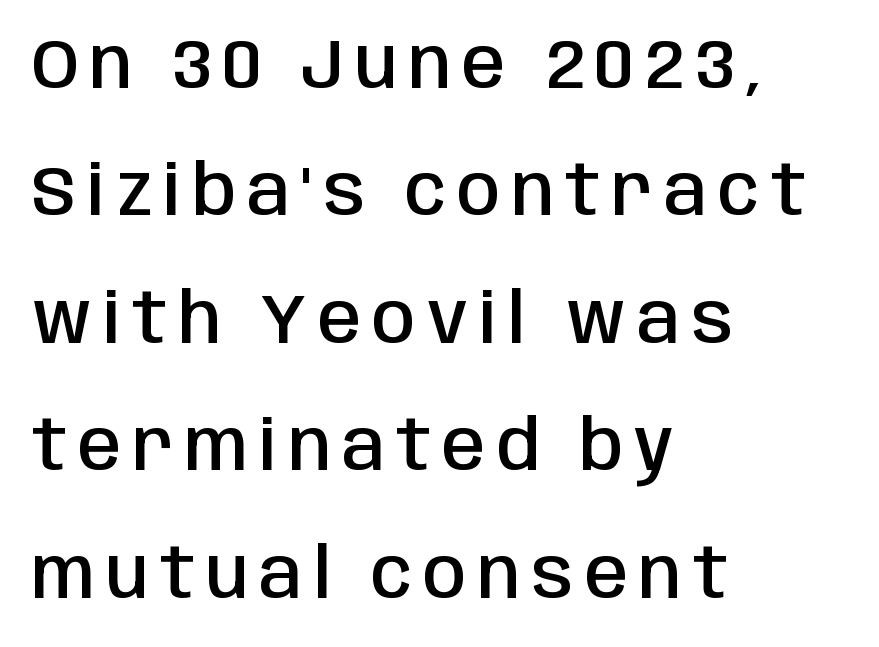
Descenders hang freely into open space. Vertical strokes here are truly vertical. Character widths vary here, with narrow letters taking less room than wide ones. The paragraph has a hard left edge and a soft right edge.
